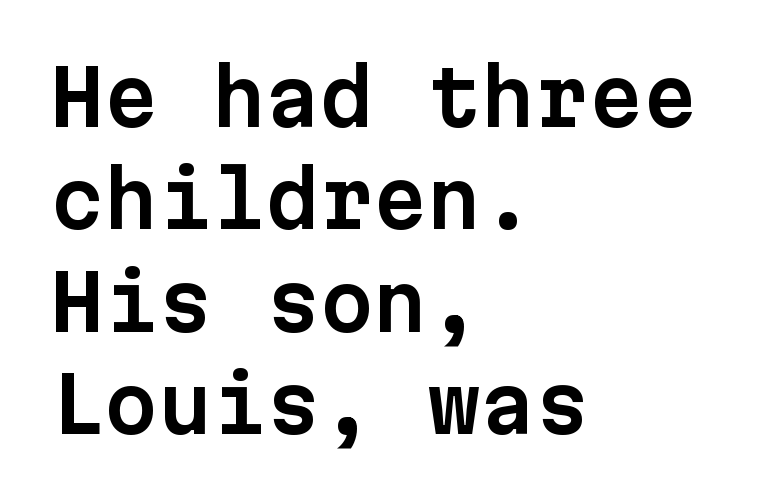
Q: Is the text italic (slanted)? A: No, it is upright.
Q: Is the typeface a serif or a sans-serif typeface? A: Sans-serif.
Q: Is the text underlined? A: No.
Q: How is the paragraph aligned? A: Left-aligned.
Q: Is the spacing between letters normal or unusually wide? A: Normal.
Q: Is the spacing between lines tight, normal or loose? A: Normal.
Q: Width (condensed, normal, or wide)? A: Normal.
Q: Stroke contrast? A: Low.
Q: x-height? A: Medium.
Q: Monospaced? A: Yes.
